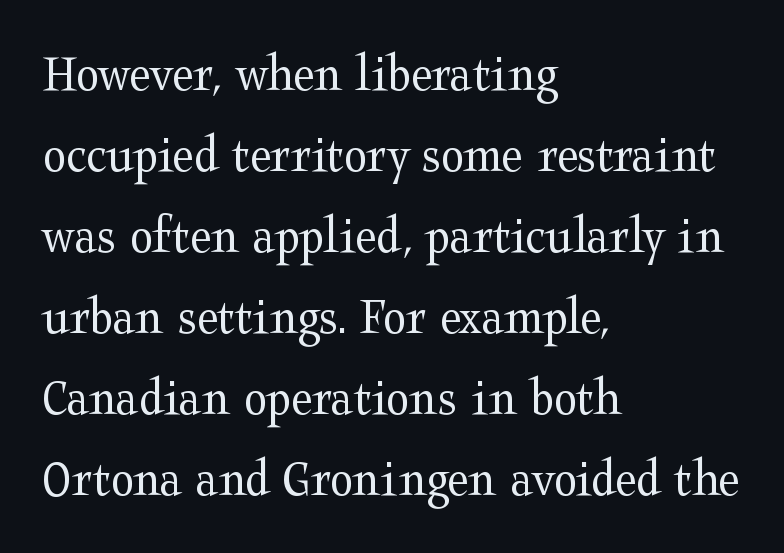
Does extra space separate the letters? No, they use regular spacing. The strokes carry an ordinary text weight at most. A typesetter would call this proportional, since set widths differ per character. Layout note: lines flush left.
